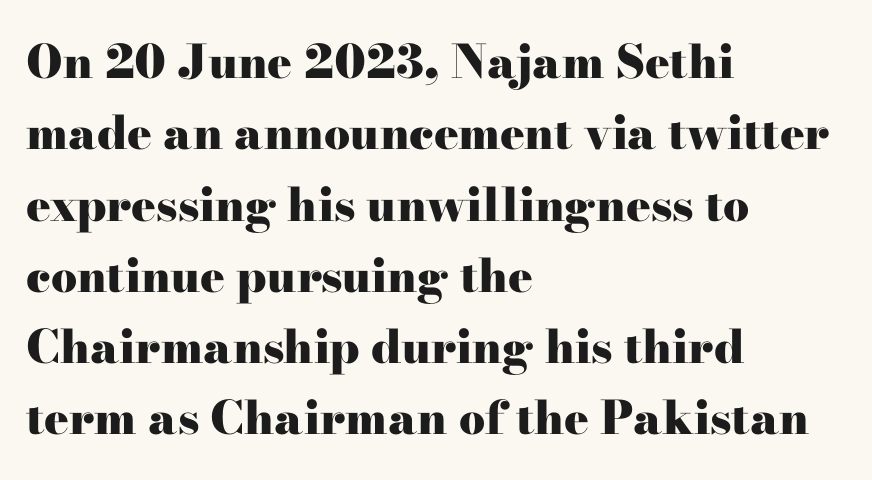
{"serif": "yes", "italic": "no", "bold": "yes", "weight": "heavy", "width": "wide", "stroke_contrast": "high", "x_height": "small", "monospaced": "no", "underline": "no", "align": "left", "line_spacing": "normal", "line_spacing_ratio": 1.55, "letter_spacing": "normal", "letter_spacing_em": 0.0, "glyph_px": 46}
